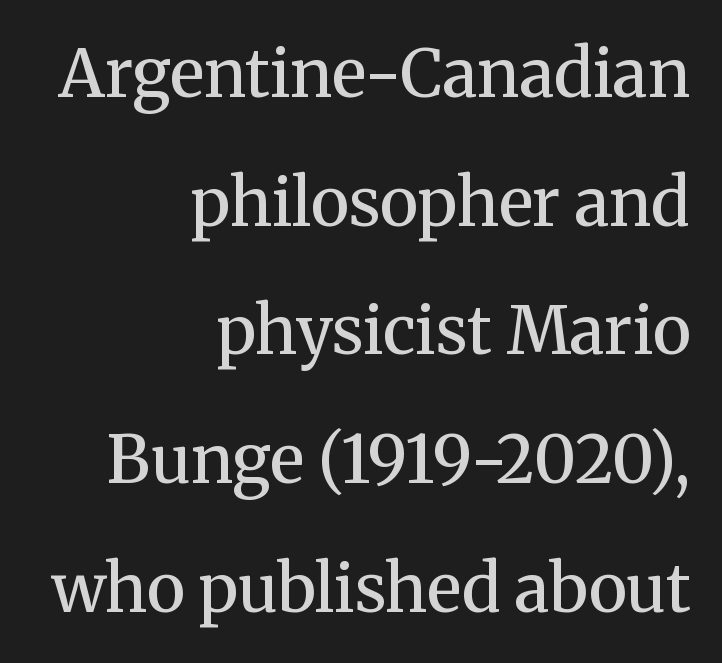
Each letter's strokes conclude with small projecting serifs. Slightly chunky letters — semibold, I'd say, not full bold. A great deal of white space separates one row of letters from the next. The font's upright variant was chosen for this text. The text block is weighted toward the right margin, trailing off unevenly leftward.
